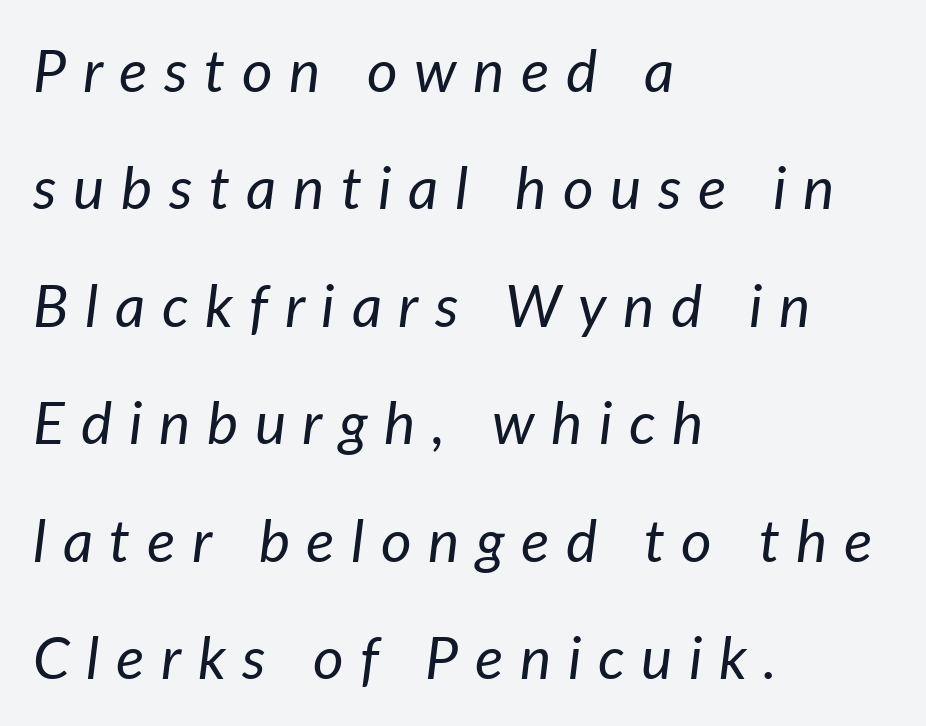
{"italic": "yes", "lean": "right", "slant_degrees": 7, "bold": "no", "weight": "regular", "width": "normal", "stroke_contrast": "low", "x_height": "medium", "monospaced": "no", "underline": "no", "align": "left", "line_spacing": "loose", "line_spacing_ratio": 1.99, "letter_spacing": "wide", "letter_spacing_em": 0.28, "glyph_px": 59}
